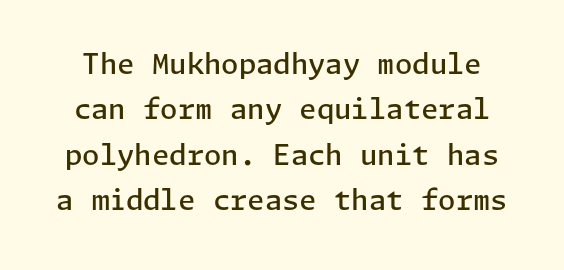
The image shows 28 px semibold sans-serif type, upright; set normal line spacing (1.62x), normal letter spacing, not underlined; low stroke contrast and a medium x-height.
